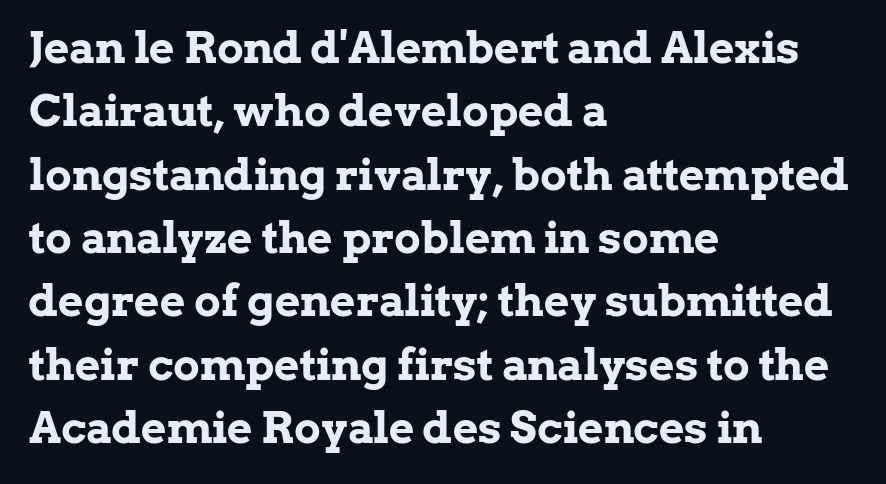
Here the designer chose a conventional face with non-uniform glyph widths. Set as a true bold cut, around the 700 mark. The vertical gap from one line to the next is medium. Decoration check: the copy has no underline.
